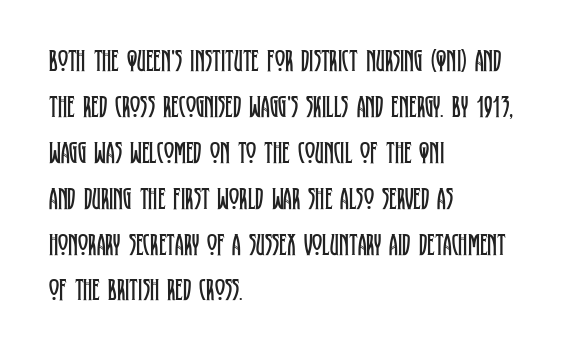
Tall strokes in this sample are plumb rather than angled. The letterforms sit shoulder to shoulder at normal distance. Regarding leading, the lines here are spaced in the standard way. Counters stay open thanks to moderate or lighter strokes. The text block is weighted toward the left margin, trailing off unevenly rightward. Does the type have serifs? Yes, each stem ends in a small foot.
